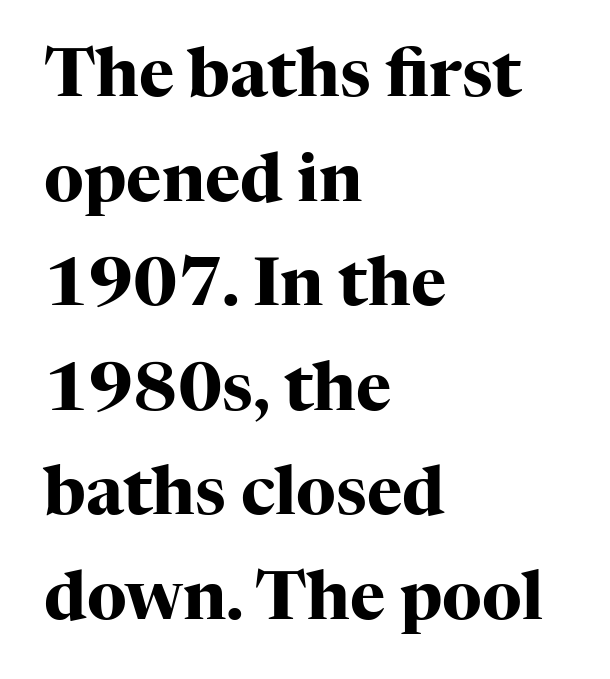
Spacing verdict: proportional, widths tailored to each character. I'd describe the lettering as bold — thick and assertive. Tracking here is standard; glyphs follow each other at the usual distance. This is the regular roman posture of the typeface. All the whitespace from short lines collects on the right.
